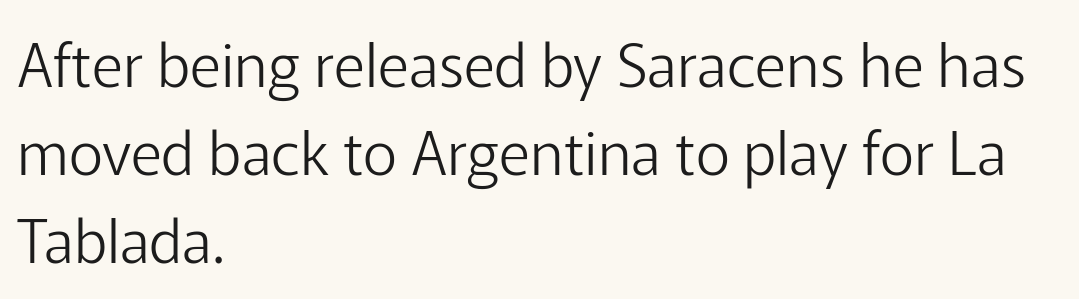
The image shows 60 px light sans-serif type, upright; set left-aligned, normal line spacing (1.47x), normal letter spacing, not underlined; low stroke contrast and a medium x-height.
